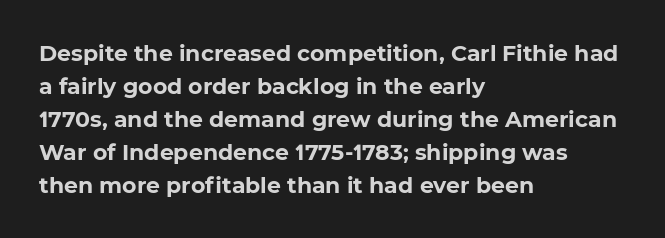
The image shows 22 px bold type; set left-aligned, normal line spacing (1.5x), normal letter spacing, not underlined.
